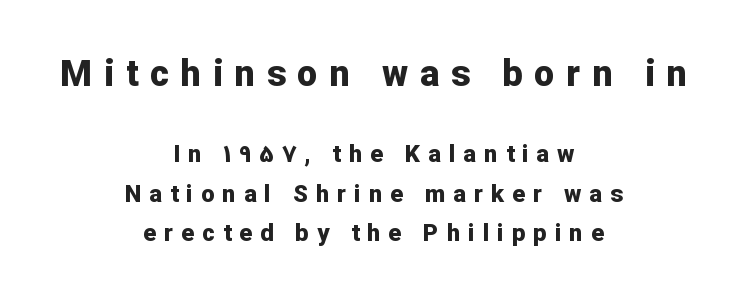
{"serif": "no", "italic": "no", "bold": "yes", "weight": "bold", "width": "normal", "stroke_contrast": "low", "x_height": "medium", "monospaced": "no", "underline": "no", "align": "center", "line_spacing": "normal", "line_spacing_ratio": 1.65, "letter_spacing": "wide", "letter_spacing_em": 0.33, "larger_block": "first", "size_ratio": 1.5, "glyph_px": 36}
